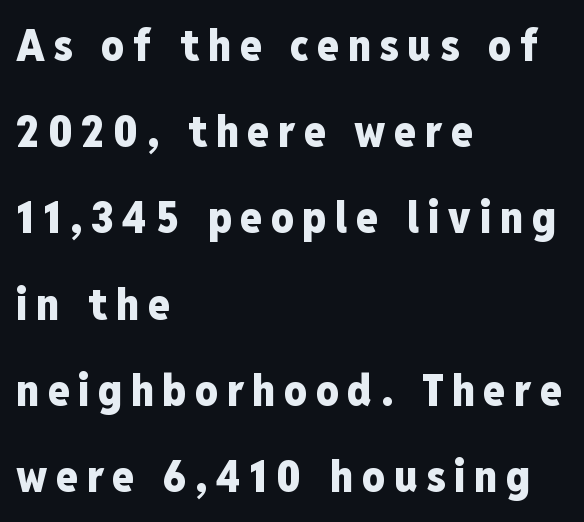
These lines are composed in type without serifs. Heavy-handed strokes throughout: this text is bold. Do the characters align in a grid? No, the font is proportional. Quick note: interline space is abundant.
